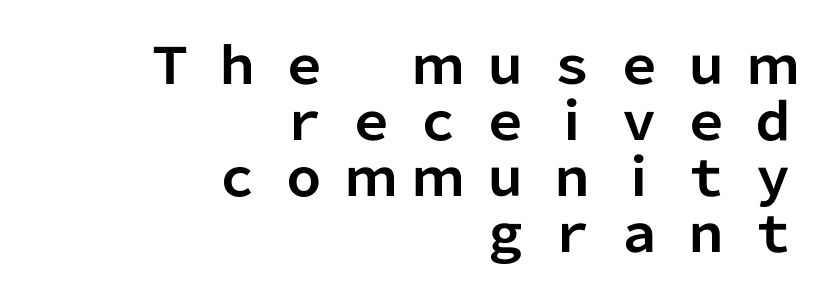
Q: Is the text bold? A: Yes.
Q: Is the text italic (slanted)? A: No, it is upright.
Q: Is the typeface a serif or a sans-serif typeface? A: Sans-serif.
Q: Is the text underlined? A: No.
Q: How is the paragraph aligned? A: Right-aligned.
Q: Is the spacing between letters normal or unusually wide? A: Unusually wide.
Q: Is the spacing between lines tight, normal or loose? A: Tight.
Q: Width (condensed, normal, or wide)? A: Normal.
Q: Stroke contrast? A: Low.
Q: x-height? A: Medium.
Q: Monospaced? A: No.
